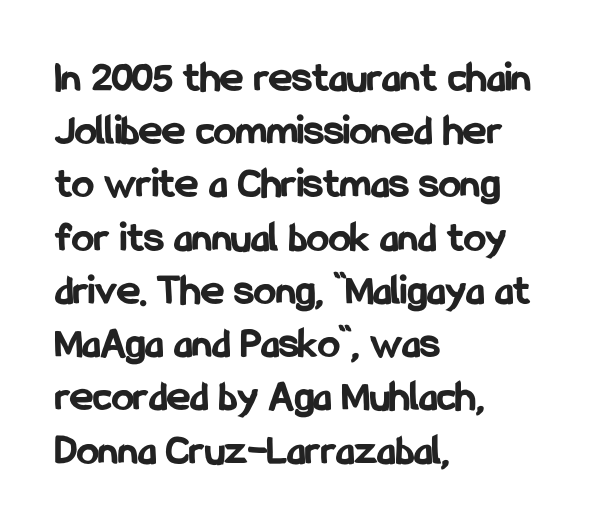
Q: Is the text bold? A: Yes.
Q: Is the text italic (slanted)? A: No, it is upright.
Q: Is the typeface a serif or a sans-serif typeface? A: Sans-serif.
Q: Is the text underlined? A: No.
Q: How is the paragraph aligned? A: Left-aligned.
Q: Is the spacing between letters normal or unusually wide? A: Normal.
Q: Width (condensed, normal, or wide)? A: Condensed.
Q: Stroke contrast? A: Low.
Q: x-height? A: Medium.
Q: Monospaced? A: No.
